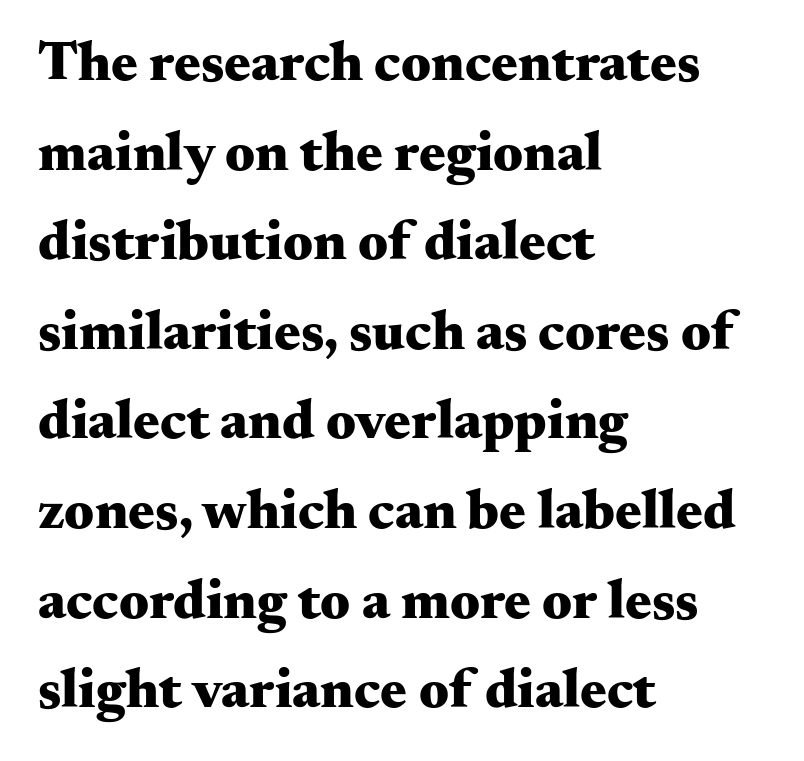
The image shows 56 px heavy, wide serif type, upright; set left-aligned, normal line spacing (1.6x), normal letter spacing, not underlined; medium stroke contrast and a small x-height.
